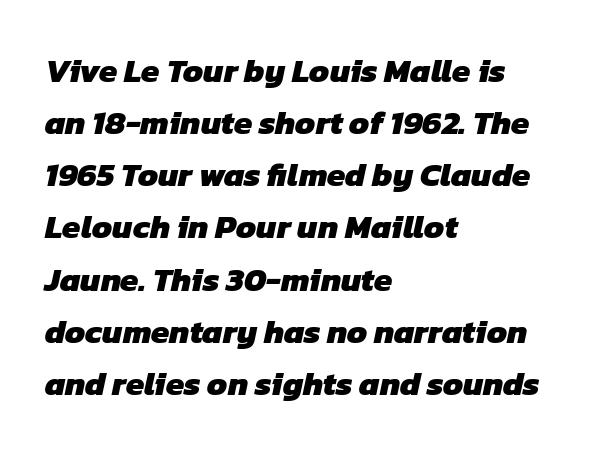
Q: Is the text bold? A: Yes.
Q: Is the typeface a serif or a sans-serif typeface? A: Sans-serif.
Q: Is the text underlined? A: No.
Q: How is the paragraph aligned? A: Left-aligned.
Q: Is the spacing between letters normal or unusually wide? A: Normal.
Q: Is the spacing between lines tight, normal or loose? A: Normal.
Q: Width (condensed, normal, or wide)? A: Normal.
Q: Stroke contrast? A: Low.
Q: x-height? A: Medium.
Q: Monospaced? A: No.
